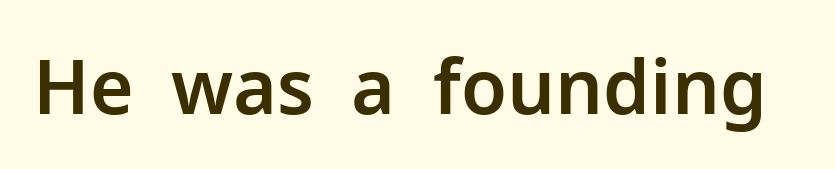
Characters follow at the spacing the type designer built in. Nobody drew a line under any word here. You can tell it's not italic because the verticals are truly vertical. The face used here is proportionally spaced, like ordinary book or web type. The designer went with a sans here, leaving each stem footless.
